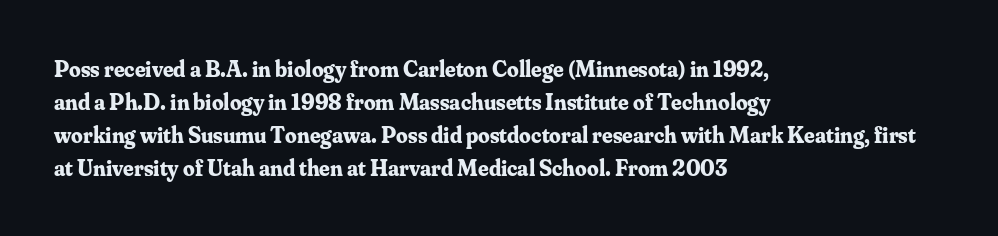
The image shows 23 px bold type, upright; set left-aligned, normal line spacing (1.43x), normal letter spacing, not underlined.
